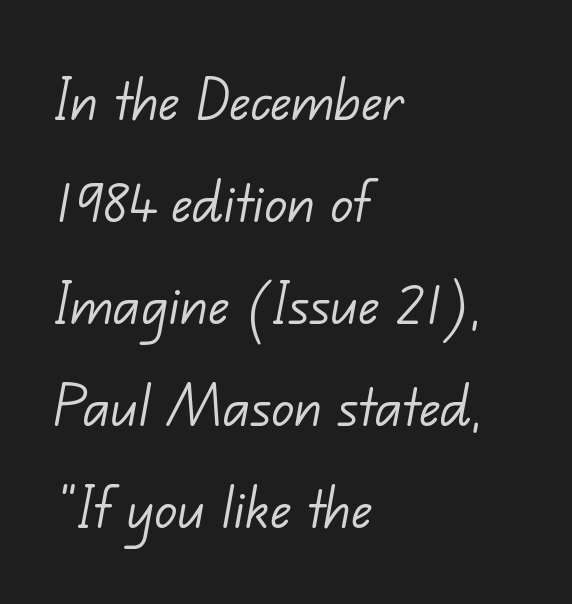
{"serif": "no", "bold": "no", "weight": "light", "width": "normal", "stroke_contrast": "low", "x_height": "small", "monospaced": "no", "underline": "no", "align": "left", "line_spacing": "normal", "line_spacing_ratio": 1.48, "letter_spacing": "normal", "letter_spacing_em": 0.0, "glyph_px": 69}
